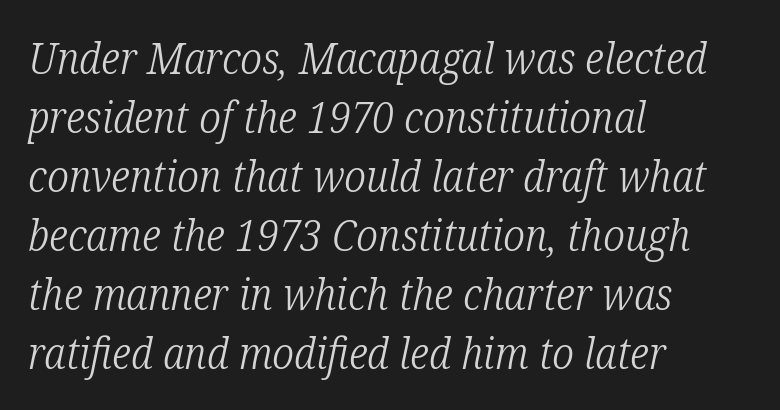
{"serif": "yes", "italic": "yes", "lean": "right", "slant_degrees": 12, "bold": "no", "weight": "light", "width": "condensed", "stroke_contrast": "low", "x_height": "medium", "monospaced": "no", "underline": "no", "align": "left", "line_spacing": "normal", "line_spacing_ratio": 1.37, "letter_spacing": "normal", "letter_spacing_em": 0.0, "glyph_px": 43}
